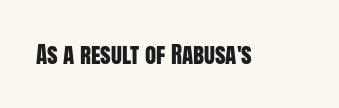
The image shows 23 px text type, upright; set normal letter spacing, not underlined.
